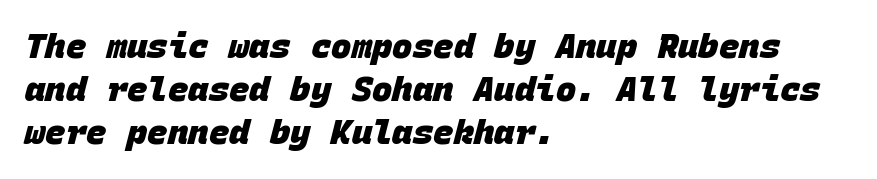
Q: Is the text bold? A: Yes.
Q: Is the typeface a serif or a sans-serif typeface? A: Sans-serif.
Q: Is the text underlined? A: No.
Q: How is the paragraph aligned? A: Left-aligned.
Q: Is the spacing between letters normal or unusually wide? A: Normal.
Q: Is the spacing between lines tight, normal or loose? A: Normal.
Q: Width (condensed, normal, or wide)? A: Normal.
Q: Stroke contrast? A: Low.
Q: x-height? A: Large.
Q: Monospaced? A: Yes.
